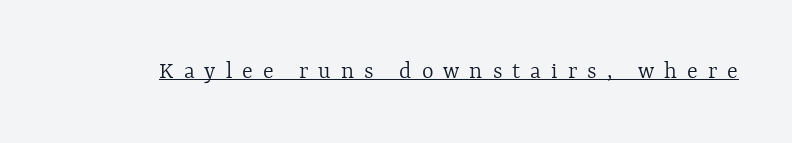
Compared with undecorated copy, this sample adds a rule below the words. The face used here is rendered with a markedly widened letterfit. Stroke thickness stays within the range of a standard reading face or lighter. Notice how the stems are strictly vertical — no italics here.
